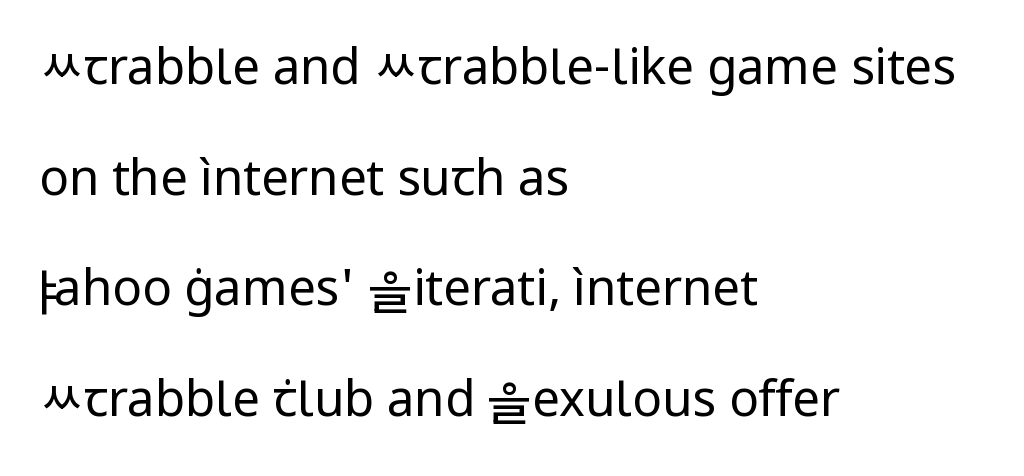
Q: Is the text bold? A: No.
Q: Is the text italic (slanted)? A: No, it is upright.
Q: Is the typeface a serif or a sans-serif typeface? A: Sans-serif.
Q: Is the text underlined? A: No.
Q: How is the paragraph aligned? A: Left-aligned.
Q: Is the spacing between letters normal or unusually wide? A: Normal.
Q: Is the spacing between lines tight, normal or loose? A: Loose.
Q: Width (condensed, normal, or wide)? A: Normal.
Q: Stroke contrast? A: Low.
Q: x-height? A: Medium.
Q: Monospaced? A: No.
